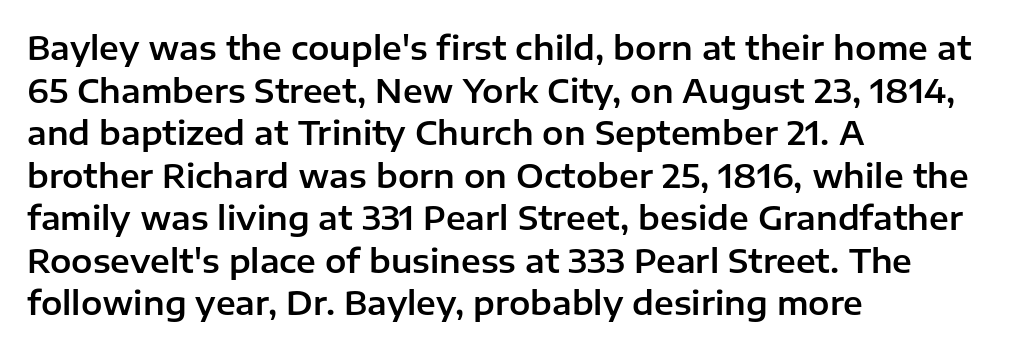
The image shows 32 px sans-serif type, upright; set left-aligned, normal line spacing (1.33x), normal letter spacing, not underlined; low stroke contrast and a medium x-height.
